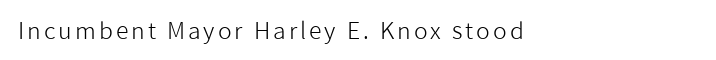
The image shows 23 px text type, upright; set left-aligned, not underlined.
